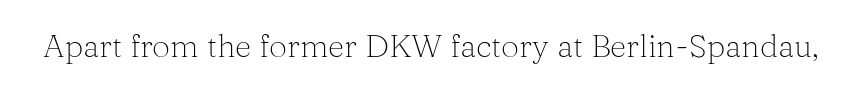
The face used here is rendered with its standard letterfit. Weight: not bold — regular or lighter. The designer went with a serif here, giving each stem small feet. Quick note: underline off. The face used here is proportionally spaced, like ordinary book or web type. Do the letters lean? They stand straight.
